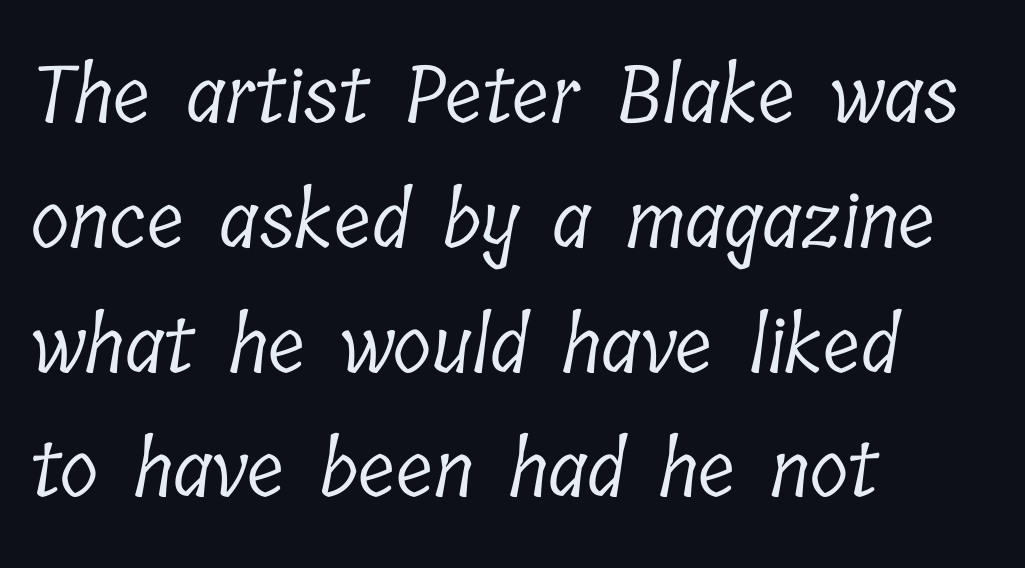
Check under the words: just untouched page. No letter is thick-stroked: the sample isn't bold. Note the varied advance widths — an 'i' is clearly narrower than an 'm'. This sample uses a serif face. The passage shown has conventional tracking throughout. The rendering uses a moderate line-height, typical for paragraphs.
